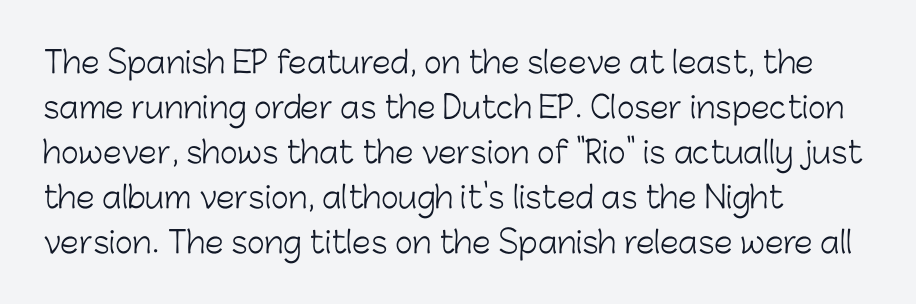
{"serif": "no", "italic": "no", "bold": "no", "weight": "light", "width": "normal", "stroke_contrast": "low", "x_height": "medium", "monospaced": "no", "underline": "no", "align": "left", "line_spacing": "normal", "line_spacing_ratio": 1.5, "letter_spacing": "normal", "letter_spacing_em": 0.0, "glyph_px": 30}
